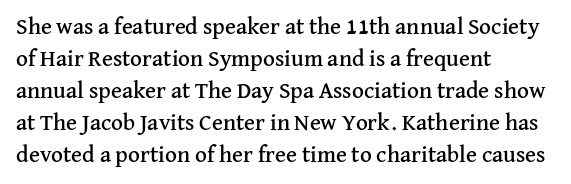
Q: Is the text italic (slanted)? A: No, it is upright.
Q: Is the text underlined? A: No.
Q: How is the paragraph aligned? A: Left-aligned.
Q: Is the spacing between letters normal or unusually wide? A: Normal.
Q: Is the spacing between lines tight, normal or loose? A: Normal.
